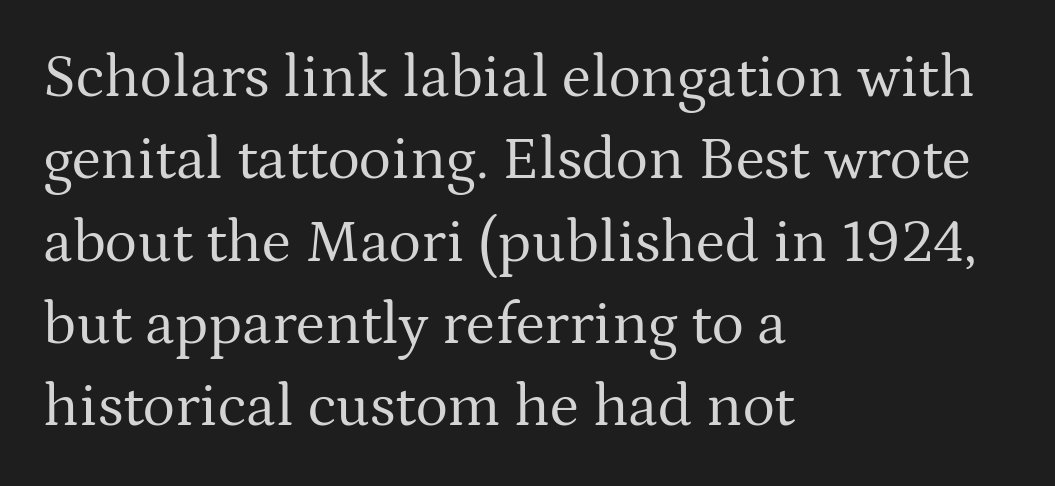
Q: Is the text bold? A: No.
Q: Is the text italic (slanted)? A: No, it is upright.
Q: Is the typeface a serif or a sans-serif typeface? A: Serif.
Q: Is the text underlined? A: No.
Q: How is the paragraph aligned? A: Left-aligned.
Q: Is the spacing between letters normal or unusually wide? A: Normal.
Q: Is the spacing between lines tight, normal or loose? A: Normal.
Q: Width (condensed, normal, or wide)? A: Normal.
Q: Stroke contrast? A: Medium.
Q: x-height? A: Medium.
Q: Monospaced? A: No.
